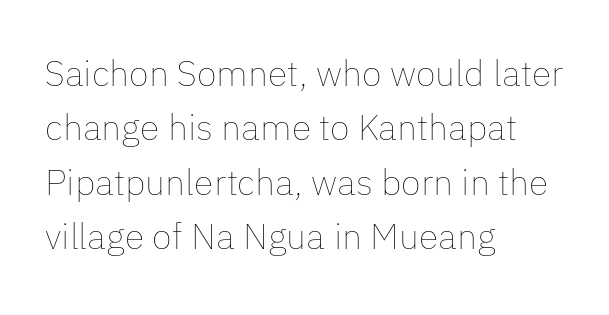
Q: Is the text bold? A: No.
Q: Is the text italic (slanted)? A: No, it is upright.
Q: Is the text underlined? A: No.
Q: How is the paragraph aligned? A: Left-aligned.
Q: Is the spacing between letters normal or unusually wide? A: Normal.
Q: Is the spacing between lines tight, normal or loose? A: Normal.
Q: Width (condensed, normal, or wide)? A: Normal.
Q: Stroke contrast? A: Low.
Q: x-height? A: Medium.
Q: Monospaced? A: No.
